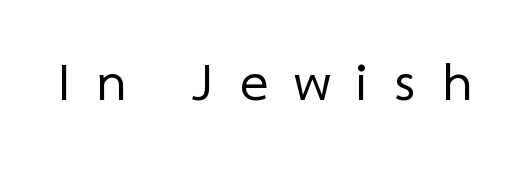
A bare baseline throughout the passage. Summary of weight: not heavy and not bold. The tracking jumps out immediately: characters are airy and widely separated. Note the varied advance widths — an 'i' is clearly narrower than an 'm'. The type family on display is of the sans-serif kind.
